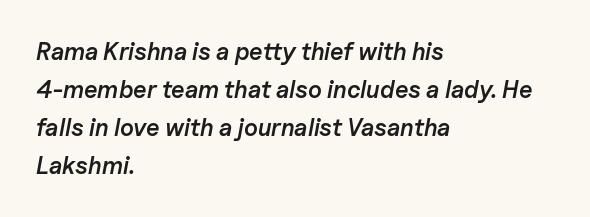
Q: Is the text bold? A: Semi-bold.
Q: Is the text italic (slanted)? A: Yes, it leans right by about 11 degrees.
Q: Is the text underlined? A: No.
Q: How is the paragraph aligned? A: Left-aligned.
Q: Is the spacing between letters normal or unusually wide? A: Normal.
Q: Is the spacing between lines tight, normal or loose? A: Normal.
